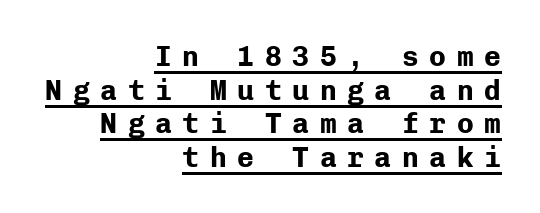
Type style note: lacks serifs. Think of a typewriter: that constant character pitch is what you see here. The ragged edge is on the left, which tells us the setting is flush right. On the weight axis this lands at bold, roughly 700. The axis of the letterforms is exactly vertical. The glyphs are accompanied by a horizontal stroke just below them.
